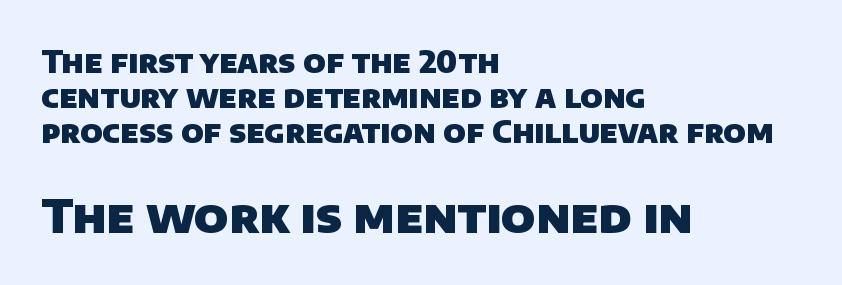
{"serif": "no", "bold": "yes", "weight": "heavy", "width": "normal", "stroke_contrast": "low", "x_height": "large", "monospaced": "no", "underline": "no", "align": "left", "line_spacing": "tight", "line_spacing_ratio": 1.13, "letter_spacing": "normal", "letter_spacing_em": 0.0, "larger_block": "second", "size_ratio": 1.52, "glyph_px": 47}
